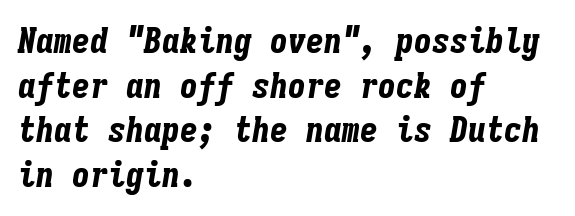
The image shows 36 px bold, condensed type, italic (leaning right), monospaced; set left-aligned, line spacing 1.24x, normal letter spacing, not underlined; low stroke contrast and a medium x-height.
